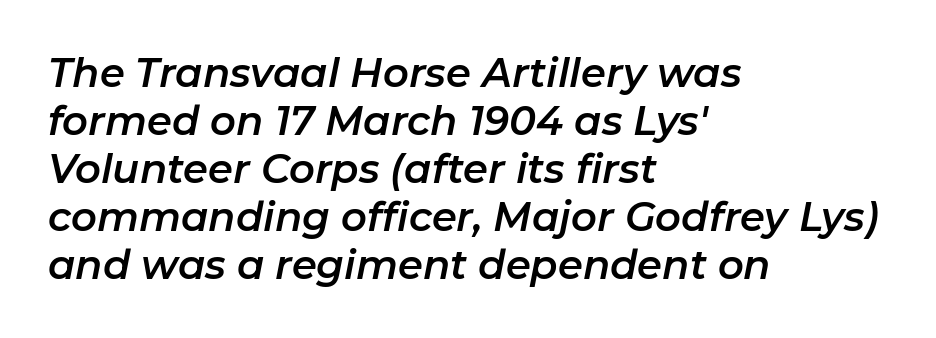
{"italic": "yes", "lean": "right", "slant_degrees": 11, "width": "normal", "stroke_contrast": "low", "x_height": "medium", "monospaced": "no", "underline": "no", "align": "left", "line_spacing_ratio": 1.2, "letter_spacing": "normal", "letter_spacing_em": 0.0, "glyph_px": 40}
